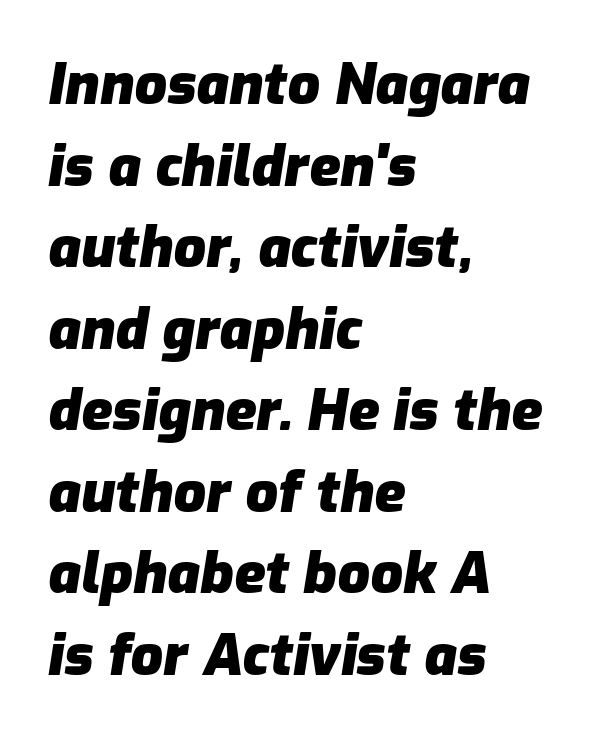
{"italic": "yes", "lean": "right", "slant_degrees": 9, "bold": "yes", "weight": "heavy", "width": "normal", "stroke_contrast": "low", "x_height": "medium", "monospaced": "no", "underline": "no", "align": "left", "line_spacing": "normal", "line_spacing_ratio": 1.43, "letter_spacing": "normal", "letter_spacing_em": 0.0, "glyph_px": 57}
